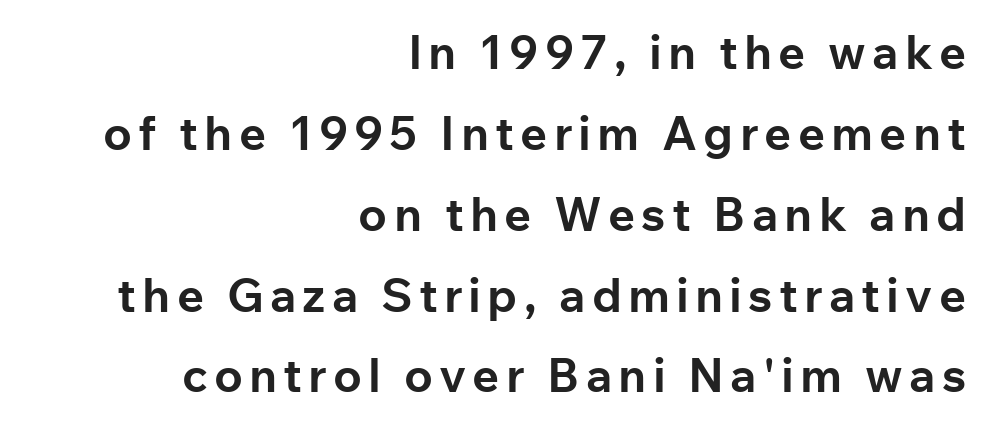
{"serif": "no", "italic": "no", "bold": "yes", "weight": "bold", "width": "normal", "stroke_contrast": "low", "x_height": "medium", "monospaced": "no", "underline": "no", "align": "right", "line_spacing_ratio": 1.72, "glyph_px": 47}
